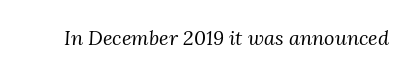
Honestly, there is no underline to notice here at all. Italic? Definitely — the glyphs are oblique. On a weight scale, this lands at 450 or below. The tracking reads as untouched default to a designer's eye.
